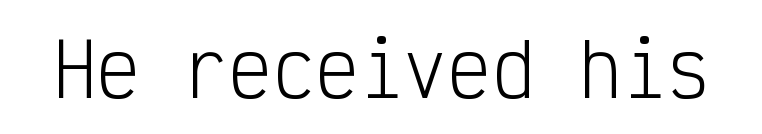
Italic? Not at all — the glyphs are vertical. In terms of letterform style, serifs are entirely absent. Plain, unruled lines of type. This sample has the even, mechanical cadence of fixed-width lettering. Compared with typical body copy, the letter spacing here is the same.
